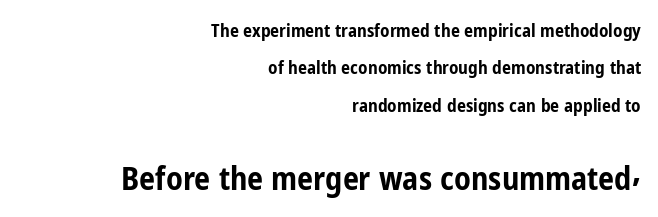
The passage shown is not underscored anywhere. The font is running at its bold setting. This sample has the flowing, uneven cadence of proportional lettering. The lines are spread far apart with generous leading. The text block is weighted toward the right margin, trailing off unevenly leftward. Posture: vertical.
